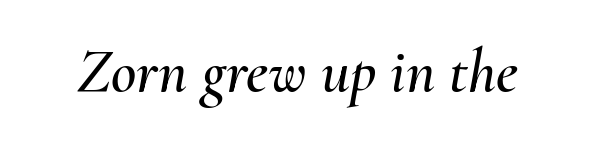
The image shows 62 px text type, italic (leaning right); set normal letter spacing, not underlined; medium stroke contrast and a small x-height.
